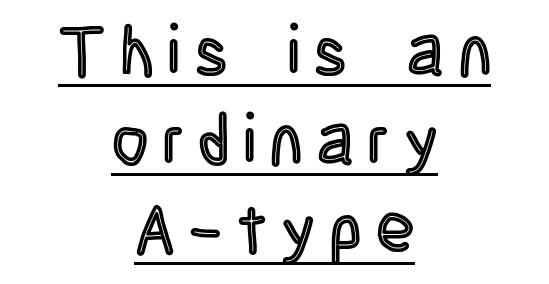
The image shows 70 px condensed type, upright; set centered, normal line spacing (1.27x), unusually wide letter spacing (+0.21 em), underlined; a large x-height.
